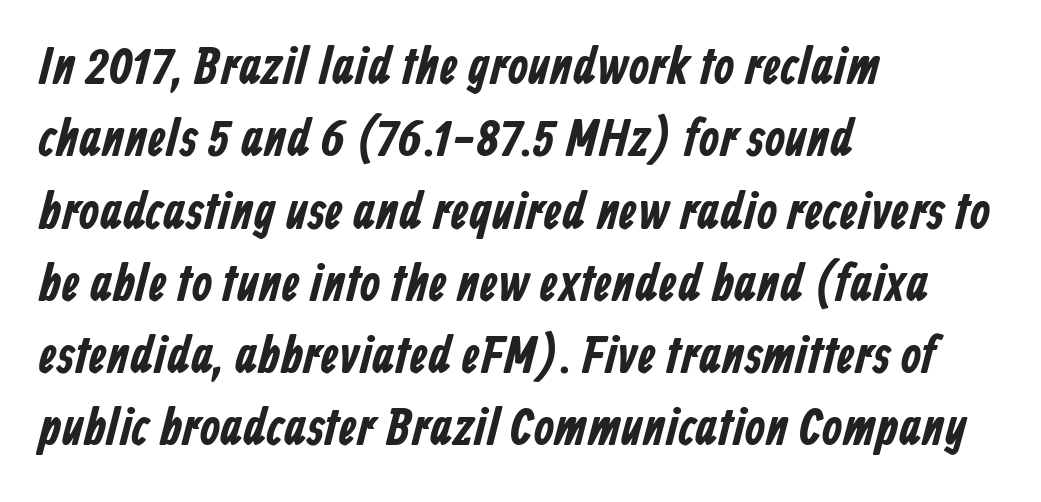
Varying glyph widths throughout — classic text-font behaviour. The lines are quadded left. A typesetter would call this leading conventional body-copy spacing. The strip under each line holds only bare page. The letterforms sit shoulder to shoulder at normal distance. This rendering employs a face without finishing strokes, i.e., a sans-serif.
